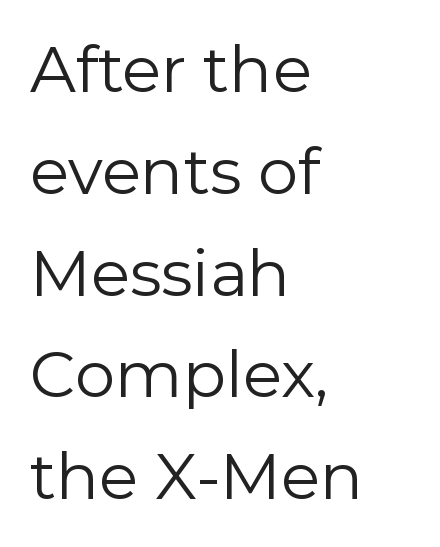
The image shows 64 px regular-weight sans-serif type, upright; set left-aligned, normal line spacing (1.59x), normal letter spacing, not underlined; a medium x-height.
